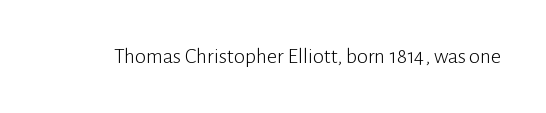
The space directly below the letters is spotless. Quick note: not italic, upright. The line texture is even and compact thanks to regular tracking. These glyphs show unthickened strokes, regular width or finer.
